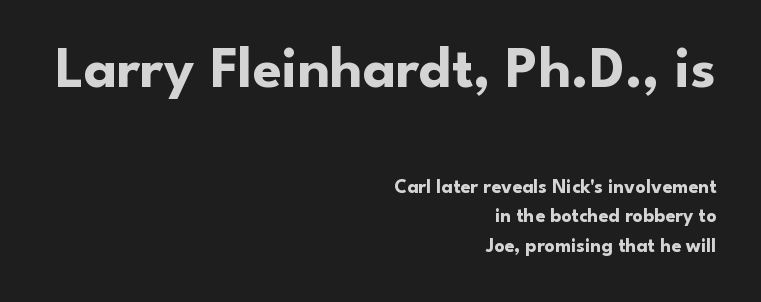
The image shows 59 px bold sans-serif type, upright; set right-aligned, normal line spacing (1.47x), normal letter spacing, not underlined; the first (top) block is 2.95x larger; low stroke contrast and a small x-height.
